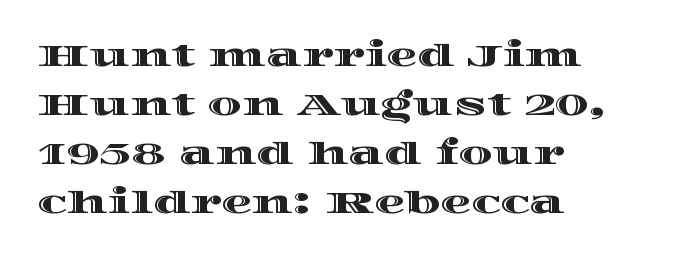
Q: Is the text italic (slanted)? A: No, it is upright.
Q: Is the text underlined? A: No.
Q: How is the paragraph aligned? A: Left-aligned.
Q: Is the spacing between letters normal or unusually wide? A: Normal.
Q: Is the spacing between lines tight, normal or loose? A: Normal.
Q: Width (condensed, normal, or wide)? A: Wide.
Q: x-height? A: Large.
Q: Monospaced? A: No.
